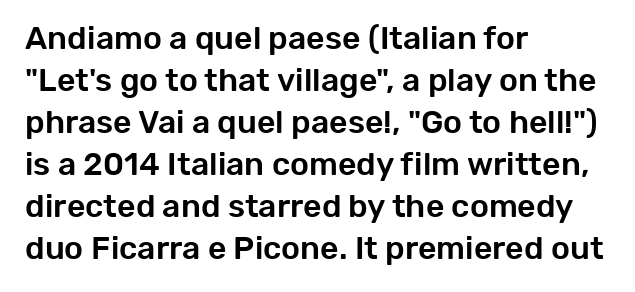
{"serif": "no", "italic": "no", "width": "normal", "stroke_contrast": "low", "x_height": "medium", "monospaced": "no", "underline": "no", "align": "left", "line_spacing": "normal", "line_spacing_ratio": 1.31, "letter_spacing": "normal", "letter_spacing_em": 0.0, "glyph_px": 32}
